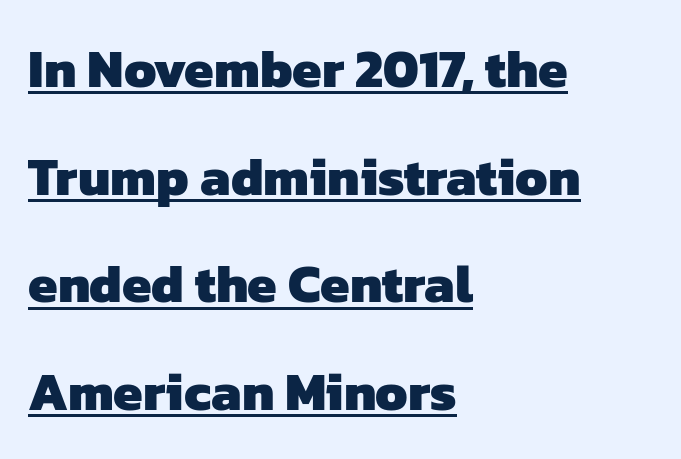
Horizontal alignment here is leftward, the default for most running prose. Each letter keeps its own natural width here, so spacing adapts to shape. These lines keep a tight, regular rhythm from letter to letter. Is the type bold? Yes — the strokes are clearly thick and heavy. Every word sits above its own underline.
